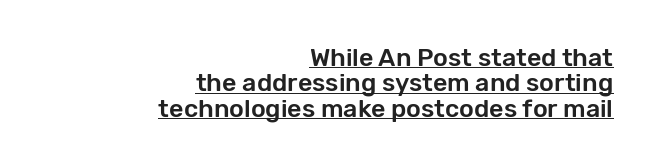
{"italic": "no", "underline": "yes", "align": "right", "line_spacing": "tight", "line_spacing_ratio": 1.02, "letter_spacing": "normal", "letter_spacing_em": 0.0, "glyph_px": 25}
